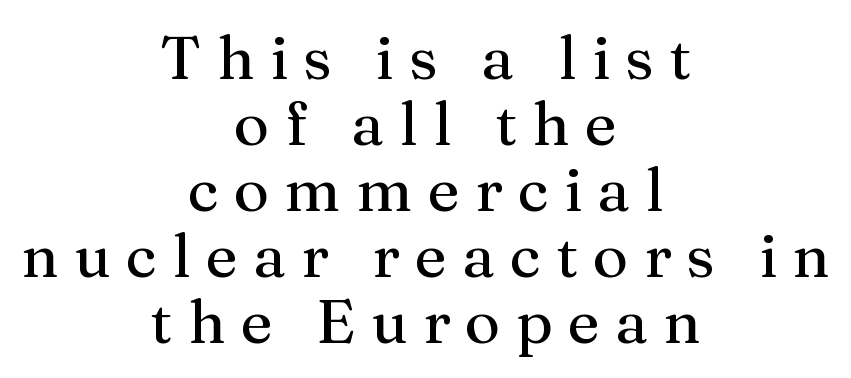
Q: Is the text italic (slanted)? A: No, it is upright.
Q: Is the typeface a serif or a sans-serif typeface? A: Serif.
Q: Is the text underlined? A: No.
Q: How is the paragraph aligned? A: Centered.
Q: Is the spacing between letters normal or unusually wide? A: Unusually wide.
Q: Is the spacing between lines tight, normal or loose? A: Tight.
Q: Width (condensed, normal, or wide)? A: Normal.
Q: Stroke contrast? A: Medium.
Q: x-height? A: Medium.
Q: Monospaced? A: No.
